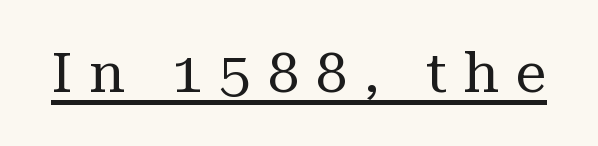
Q: Is the text bold? A: No.
Q: Is the text italic (slanted)? A: No, it is upright.
Q: Is the typeface a serif or a sans-serif typeface? A: Serif.
Q: Is the text underlined? A: Yes.
Q: Is the spacing between letters normal or unusually wide? A: Unusually wide.
Q: Width (condensed, normal, or wide)? A: Normal.
Q: Stroke contrast? A: Medium.
Q: x-height? A: Medium.
Q: Monospaced? A: No.
